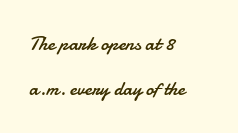
The image shows 20 px text type; set left-aligned, loose line spacing (2.27x), normal letter spacing, not underlined.
